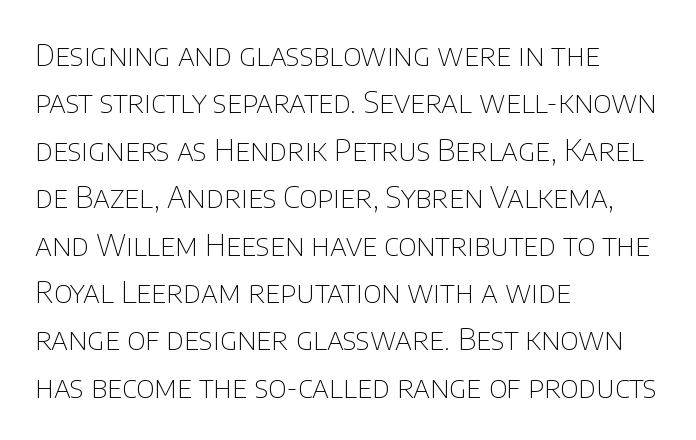
Stroke mass is kept to a normal reading level or below. Every stem runs plumb, perpendicular to the baseline. Spacing between characters is what you'd get straight out of the box. Decoration check: the copy has no underline. Classification — sans serif.
